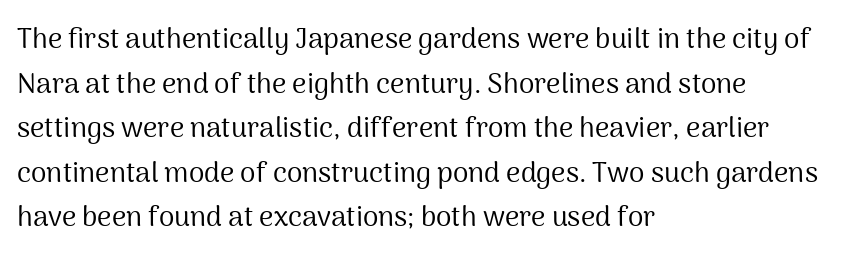
The image shows 28 px regular-weight sans-serif type, upright; set left-aligned, normal line spacing (1.59x), normal letter spacing, not underlined; medium stroke contrast and a medium x-height.
